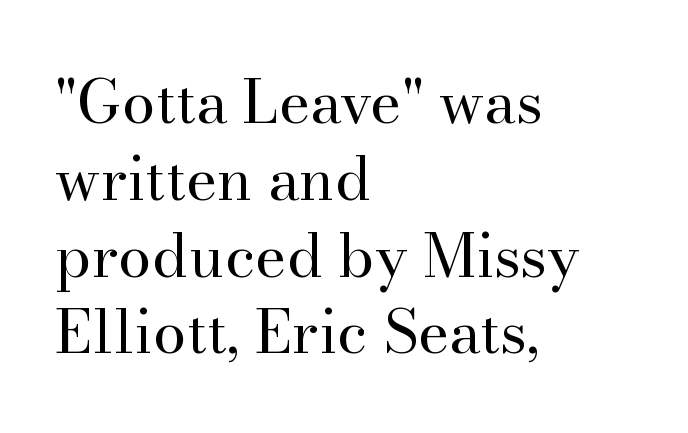
Q: Is the text bold? A: No.
Q: Is the text italic (slanted)? A: No, it is upright.
Q: Is the typeface a serif or a sans-serif typeface? A: Serif.
Q: Is the text underlined? A: No.
Q: How is the paragraph aligned? A: Left-aligned.
Q: Is the spacing between letters normal or unusually wide? A: Normal.
Q: Is the spacing between lines tight, normal or loose? A: Normal.
Q: Width (condensed, normal, or wide)? A: Normal.
Q: Stroke contrast? A: High.
Q: x-height? A: Small.
Q: Monospaced? A: No.
